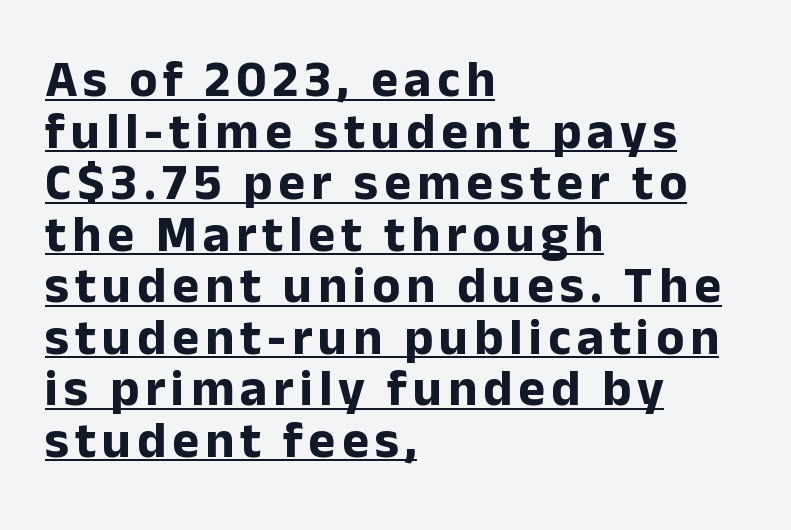
Q: Is the text bold? A: Yes.
Q: Is the text italic (slanted)? A: No, it is upright.
Q: Is the typeface a serif or a sans-serif typeface? A: Sans-serif.
Q: Is the text underlined? A: Yes.
Q: How is the paragraph aligned? A: Left-aligned.
Q: Is the spacing between lines tight, normal or loose? A: Tight.
Q: Width (condensed, normal, or wide)? A: Normal.
Q: Stroke contrast? A: Low.
Q: x-height? A: Medium.
Q: Monospaced? A: No.
